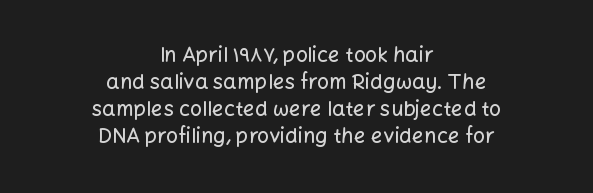
What's the leading like? Ordinary, nothing unusual. Default kerning and tracking; the words read as compact shapes. Beneath every word, the page is bare. If you folded the block vertically in half, each line would mirror itself in length. Unlike italic type, these characters show no tilt at all.
